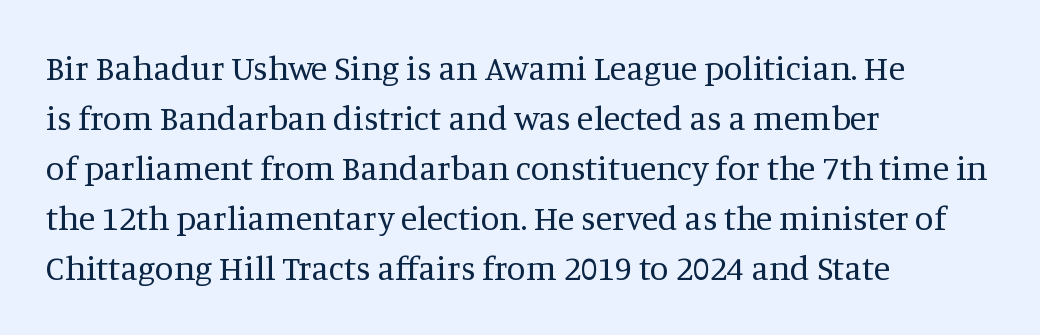
{"serif": "yes", "italic": "no", "bold": "no", "weight": "regular", "width": "normal", "stroke_contrast": "medium", "x_height": "large", "monospaced": "no", "underline": "no", "align": "left", "line_spacing": "normal", "line_spacing_ratio": 1.47, "letter_spacing": "normal", "letter_spacing_em": 0.0, "glyph_px": 34}
